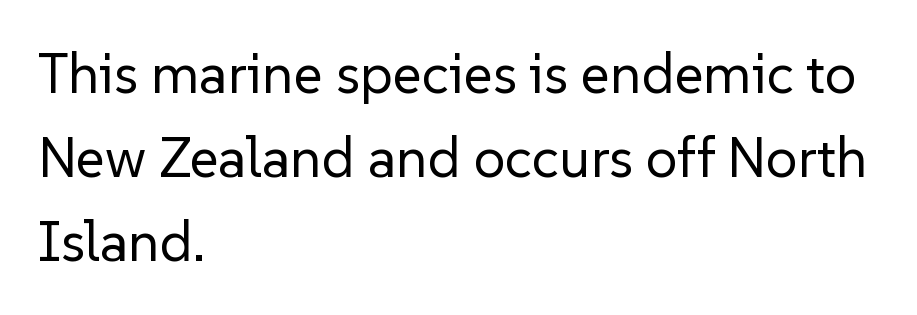
Inter-character spacing is left at the font's built-in metrics. Font category for this specimen: sans-serif. Each letter keeps its own natural width here, so spacing adapts to shape. Ascenders rise straight up at ninety degrees. Each new line begins a customary step beneath the previous one.
